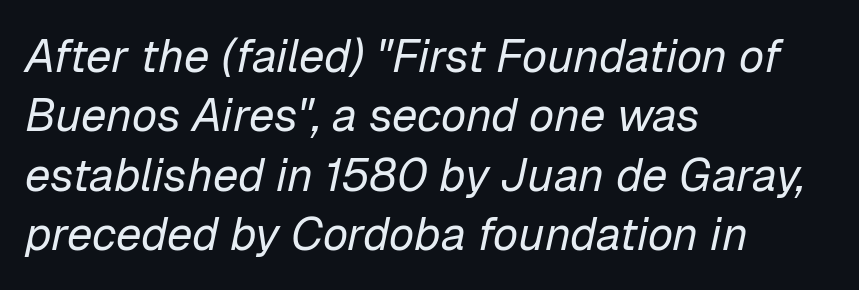
Is this a fixed-width face? No — the glyphs have proportional, varying widths. There is no visible air inserted between adjacent glyphs. No word sits above an underline. Yep, that's italic — everything's leaning.
